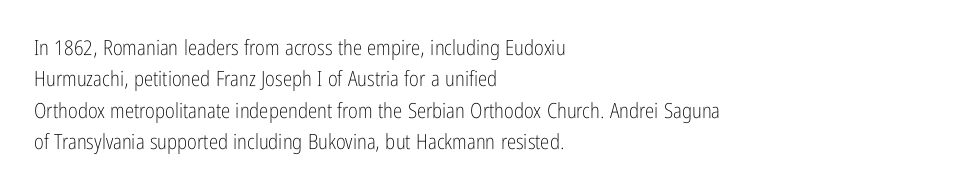
Each row of text sits above clean, open space. Italic? Not at all — the glyphs are vertical. Typeset ragged right — the left edge is the straight one. Each word holds together tightly as a unit, with standard inter-letter gaps. Interline gaps are of average width in this sample.
